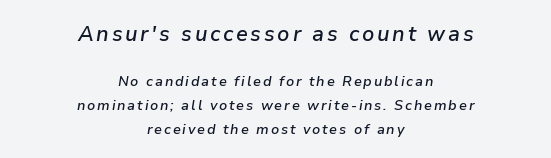
The image shows 21 px text type, italic (leaning right); set centered, normal line spacing (1.69x), not underlined; the first (top) block is 1.5x larger.
